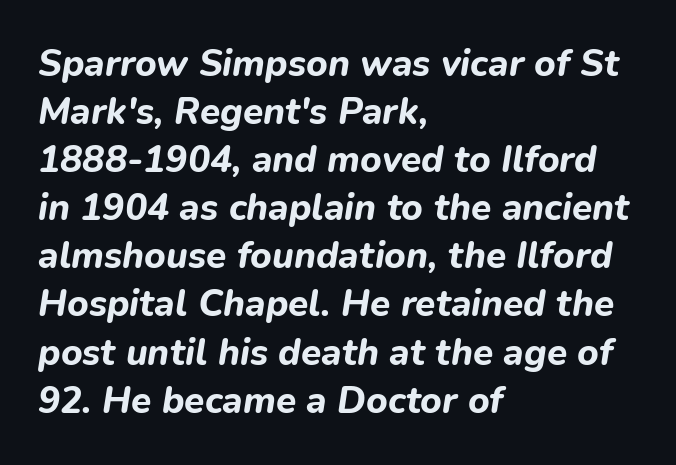
Q: Is the text bold? A: Yes.
Q: Is the text italic (slanted)? A: Yes, it leans right by about 9 degrees.
Q: Is the text underlined? A: No.
Q: How is the paragraph aligned? A: Left-aligned.
Q: Is the spacing between letters normal or unusually wide? A: Normal.
Q: Is the spacing between lines tight, normal or loose? A: Normal.
Q: Width (condensed, normal, or wide)? A: Normal.
Q: Stroke contrast? A: Low.
Q: x-height? A: Medium.
Q: Monospaced? A: No.
